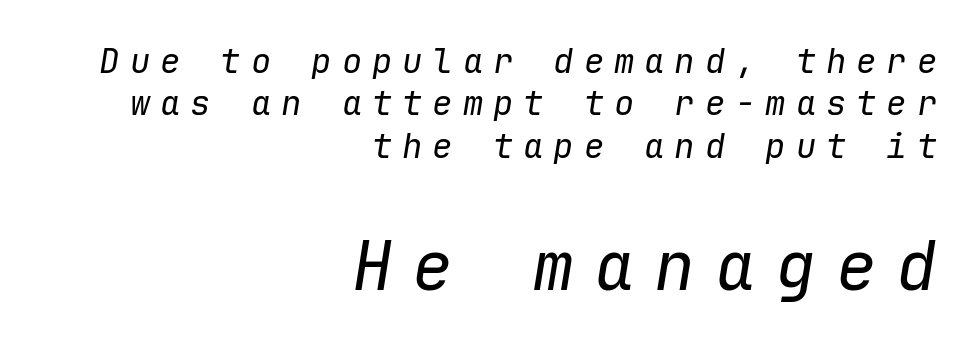
Q: Is the text bold? A: No.
Q: Is the text italic (slanted)? A: Yes, it leans right by about 9 degrees.
Q: Is the text underlined? A: No.
Q: How is the paragraph aligned? A: Right-aligned.
Q: Is the spacing between letters normal or unusually wide? A: Unusually wide.
Q: Is the spacing between lines tight, normal or loose? A: Normal.
Q: Which block of text is set in a larger size, the first (top) or the second (bottom)? A: The second (bottom) one.
Q: Width (condensed, normal, or wide)? A: Normal.
Q: Stroke contrast? A: Low.
Q: x-height? A: Medium.
Q: Monospaced? A: Yes.
